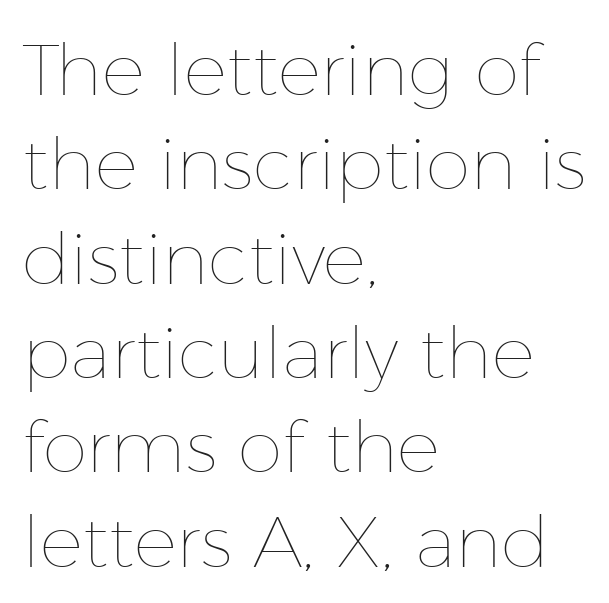
{"italic": "no", "bold": "no", "weight": "thin", "width": "normal", "stroke_contrast": "low", "x_height": "medium", "monospaced": "no", "underline": "no", "align": "left", "line_spacing": "normal", "line_spacing_ratio": 1.31, "letter_spacing": "normal", "letter_spacing_em": 0.0, "glyph_px": 72}
